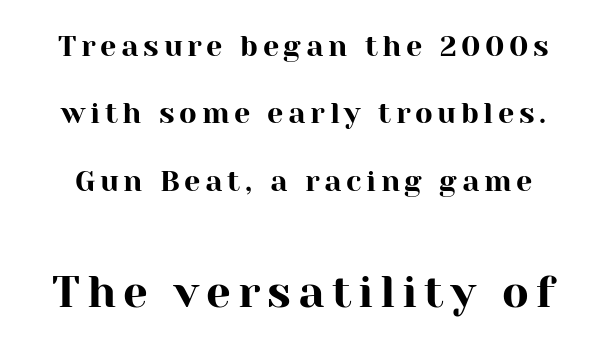
Unmarked baselines from the first word to the last. The composition opens small and finishes big. The font's upright variant was chosen for this text. These lines stand farther apart than default settings would place them. You could not count columns in this text — the font is proportionally spaced.
